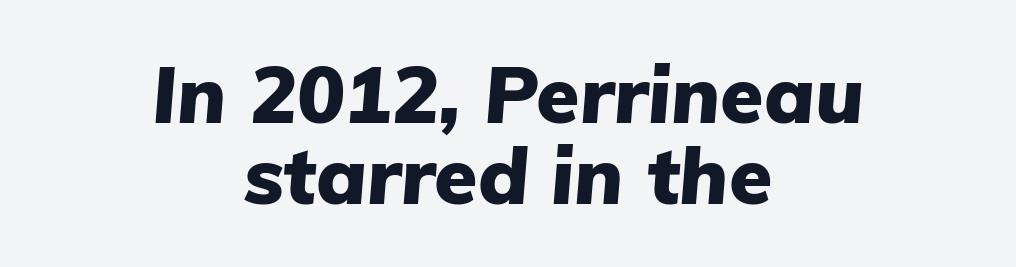
The image shows 79 px heavy type, italic (leaning right); set centered, tight line spacing (1.02x), normal letter spacing, not underlined; low stroke contrast and a medium x-height.
